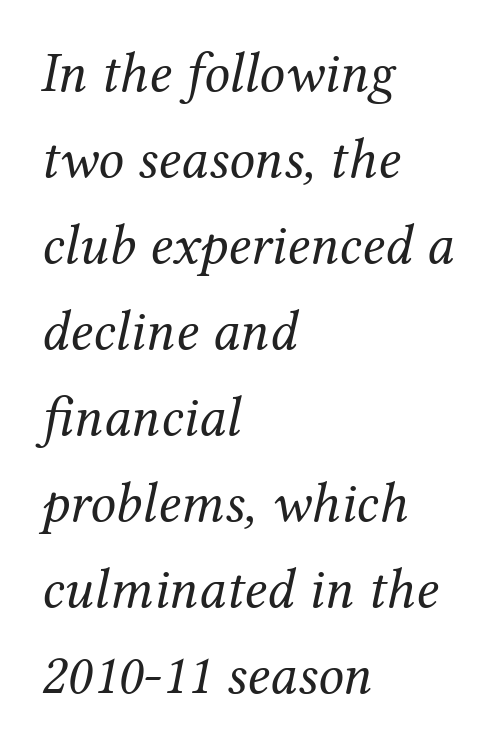
The image shows 57 px regular-weight serif type, italic (leaning right); set left-aligned, normal line spacing (1.51x), normal letter spacing, not underlined; medium stroke contrast and a medium x-height.
